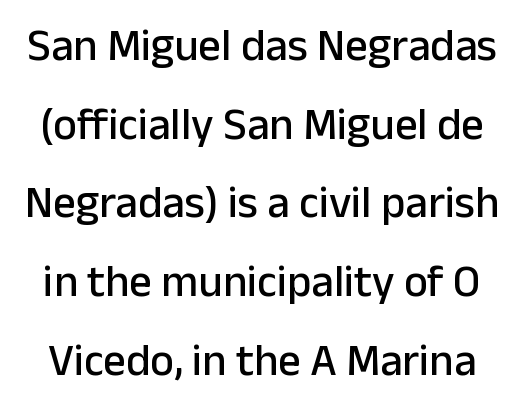
{"serif": "no", "italic": "no", "width": "normal", "stroke_contrast": "low", "x_height": "medium", "monospaced": "no", "underline": "no", "line_spacing_ratio": 1.75, "letter_spacing": "normal", "letter_spacing_em": 0.0, "glyph_px": 45}
